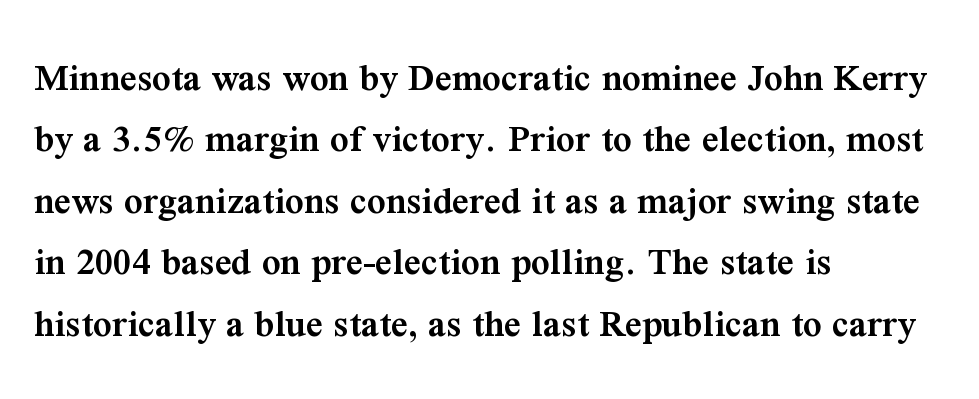
The image shows 41 px semibold serif type, upright; set left-aligned, normal line spacing (1.5x), normal letter spacing, not underlined; medium stroke contrast and a medium x-height.
